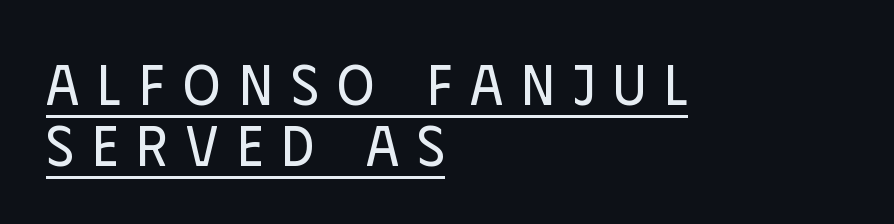
{"serif": "no", "italic": "no", "bold": "no", "weight": "regular", "width": "condensed", "stroke_contrast": "low", "x_height": "large", "monospaced": "no", "underline": "yes", "align": "left", "line_spacing": "tight", "line_spacing_ratio": 1.07, "letter_spacing": "wide", "letter_spacing_em": 0.33, "glyph_px": 57}
